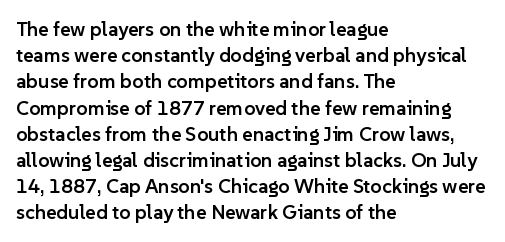
In terms of letterspacing, this is plain default setting. Leftover space on each line is placed entirely after the last word. When letters stand straight like this, we call the style roman or upright. Firm but not heavy-handed strokes: this text is semibold.
